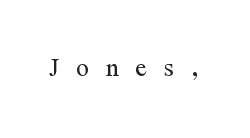
The image shows 34 px light, condensed serif type, upright; set unusually wide letter spacing (+0.49 em), not underlined; medium stroke contrast and a medium x-height.
